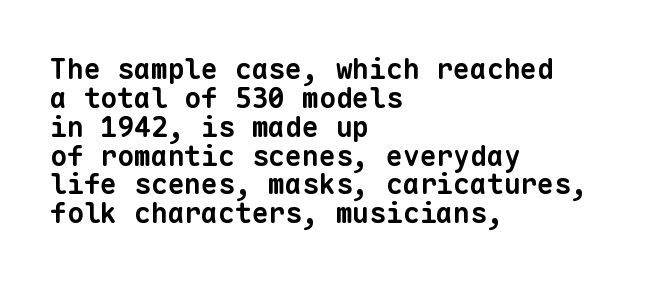
Q: Is the text bold? A: Yes.
Q: Is the typeface a serif or a sans-serif typeface? A: Sans-serif.
Q: Is the text underlined? A: No.
Q: How is the paragraph aligned? A: Left-aligned.
Q: Is the spacing between letters normal or unusually wide? A: Normal.
Q: Is the spacing between lines tight, normal or loose? A: Tight.
Q: Width (condensed, normal, or wide)? A: Normal.
Q: Stroke contrast? A: Low.
Q: x-height? A: Medium.
Q: Monospaced? A: Yes.
